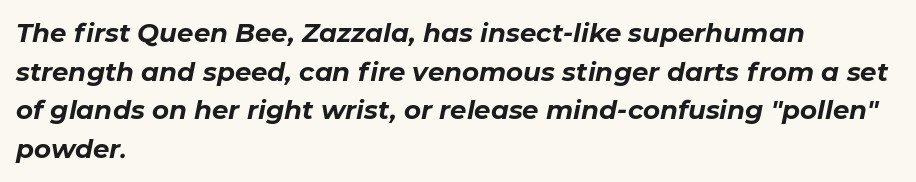
The image shows 26 px bold type, italic (leaning right); set left-aligned, normal line spacing (1.49x), normal letter spacing, not underlined.
